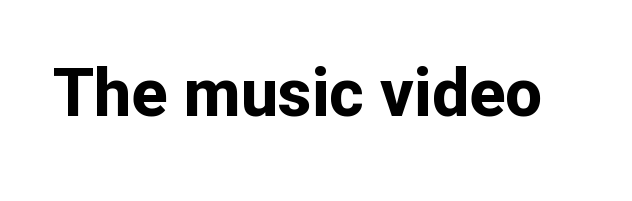
{"serif": "no", "italic": "no", "bold": "yes", "weight": "bold", "width": "normal", "stroke_contrast": "low", "x_height": "medium", "monospaced": "no", "underline": "no", "letter_spacing": "normal", "letter_spacing_em": 0.0, "glyph_px": 66}
